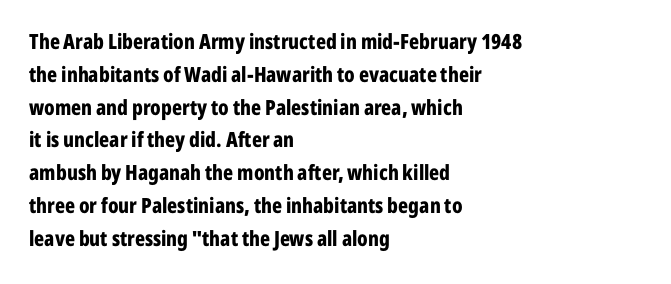
The image shows 21 px bold type, upright; set left-aligned, normal line spacing (1.56x), normal letter spacing, not underlined.
